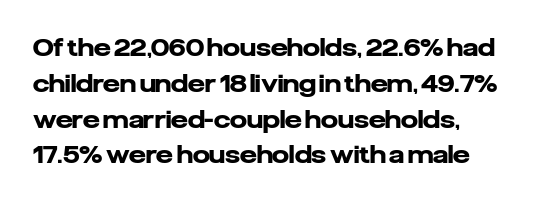
Q: Is the text bold? A: Yes.
Q: Is the text italic (slanted)? A: No, it is upright.
Q: Is the text underlined? A: No.
Q: How is the paragraph aligned? A: Left-aligned.
Q: Is the spacing between letters normal or unusually wide? A: Normal.
Q: Is the spacing between lines tight, normal or loose? A: Normal.
